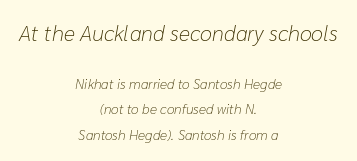
Q: Is the text bold? A: No.
Q: Is the text italic (slanted)? A: Yes, it leans right by about 10 degrees.
Q: Is the text underlined? A: No.
Q: How is the paragraph aligned? A: Centered.
Q: Is the spacing between letters normal or unusually wide? A: Normal.
Q: Which block of text is set in a larger size, the first (top) or the second (bottom)? A: The first (top) one.
